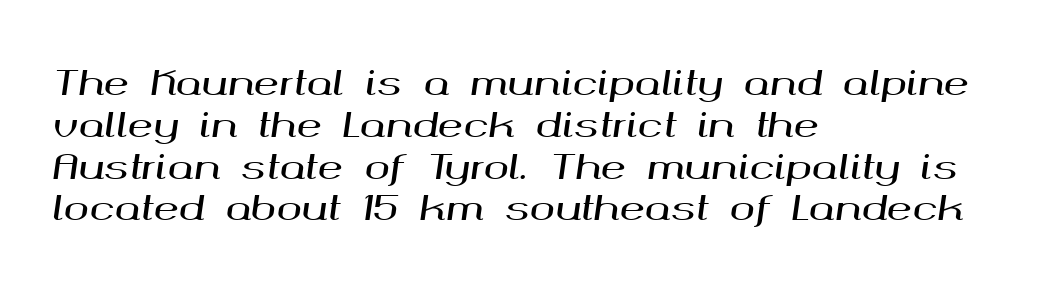
Q: Is the text italic (slanted)? A: Yes, it leans right by about 8 degrees.
Q: Is the text underlined? A: No.
Q: How is the paragraph aligned? A: Left-aligned.
Q: Is the spacing between letters normal or unusually wide? A: Normal.
Q: Width (condensed, normal, or wide)? A: Wide.
Q: Stroke contrast? A: Medium.
Q: x-height? A: Medium.
Q: Monospaced? A: No.
